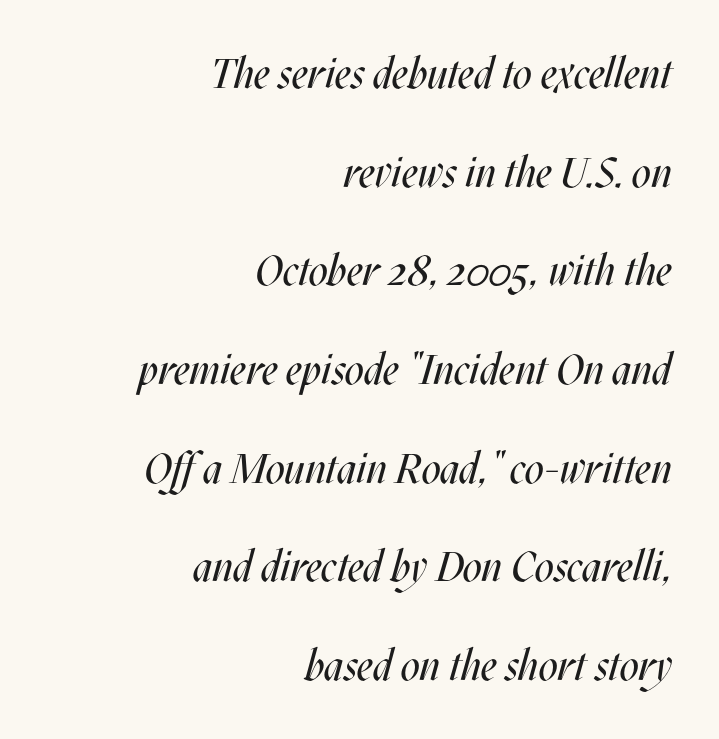
The image shows 42 px regular-weight, condensed type, italic (leaning right); set right-aligned, loose line spacing (2.35x), normal letter spacing, not underlined; medium stroke contrast and a large x-height.
